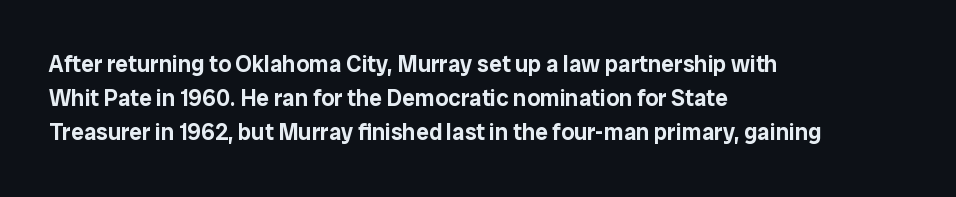
Left-aligned paragraph, ragged on the right. Compared with typical body copy, the letter spacing here is the same. A roman cut, with each character standing at attention. Baseline-to-baseline distance is the conventional proportion of letter height. The string is rendered with underlining switched off.
